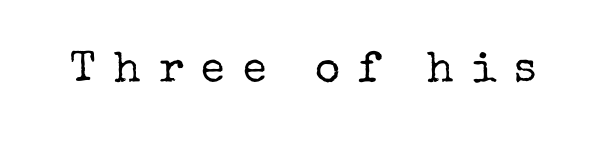
I'd call this a serif setting — the letters wear small feet. Do the letters lean? They stand straight. A bare baseline throughout the passage. Looks like regular typesetting: each glyph gets only the width it needs.
